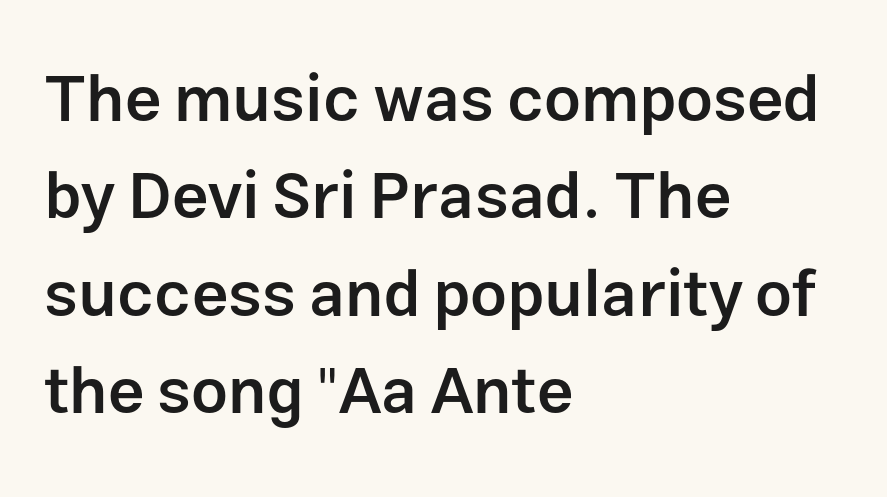
The image shows 65 px semibold sans-serif type, upright; set left-aligned, normal line spacing (1.5x), normal letter spacing, not underlined; low stroke contrast and a medium x-height.
